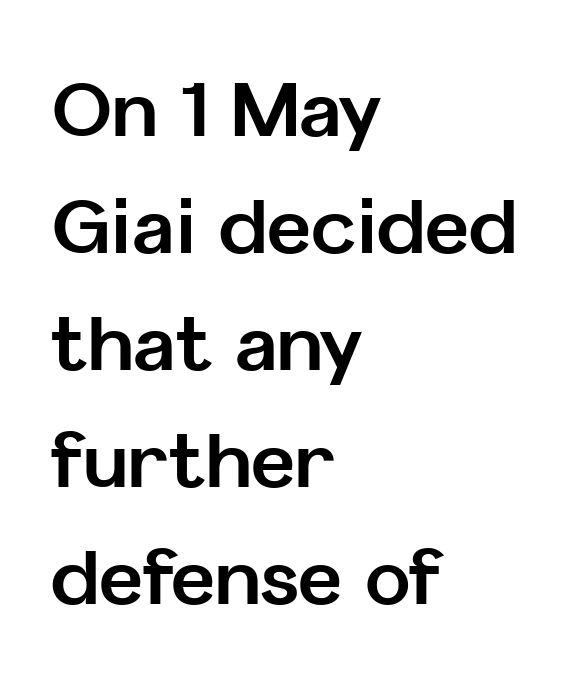
Q: Is the text bold? A: Yes.
Q: Is the text italic (slanted)? A: No, it is upright.
Q: Is the typeface a serif or a sans-serif typeface? A: Sans-serif.
Q: Is the text underlined? A: No.
Q: How is the paragraph aligned? A: Left-aligned.
Q: Is the spacing between letters normal or unusually wide? A: Normal.
Q: Is the spacing between lines tight, normal or loose? A: Normal.
Q: Width (condensed, normal, or wide)? A: Normal.
Q: Stroke contrast? A: Low.
Q: x-height? A: Medium.
Q: Monospaced? A: No.
